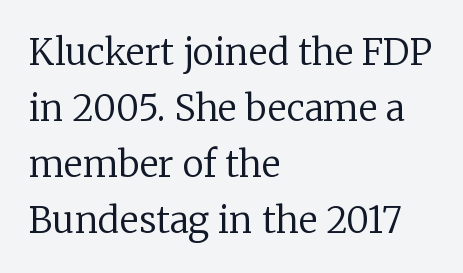
In terms of posture, this sample is upright. Default kerning and tracking; the words read as compact shapes. The space directly below the letters is spotless. You could not count columns in this text — the font is proportionally spaced. Weight: regular or lighter. These lines stack with their left ends in a neat column.
